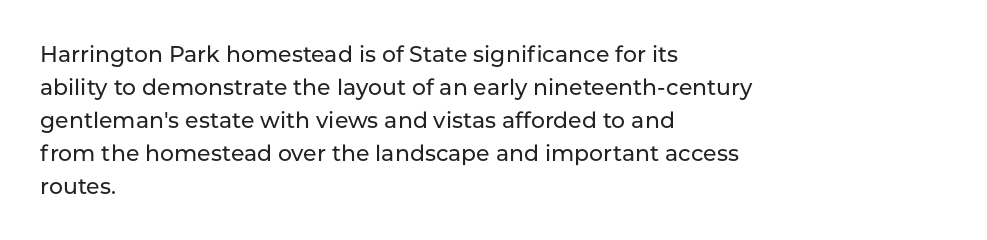
A clean baseline with only descenders dipping below it. Standard letterfit; no display-style spreading of the glyphs. Notice how descenders clear the ascenders below comfortably — that's standard leading. It's the straight-up-and-down kind of type. Does the copy run flush right? No — it runs flush left.
